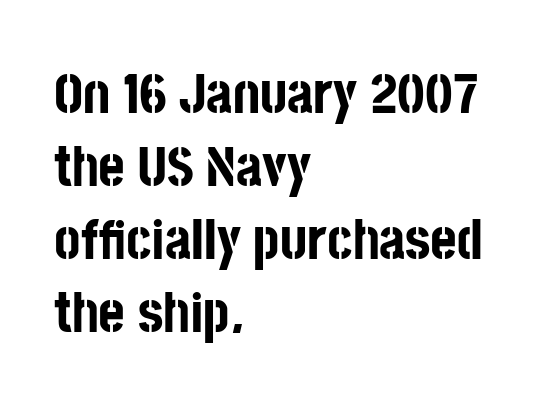
Font category for this specimen: sans-serif. If you drew a line through each stem, it would be perfectly vertical. Descender tails drop into unmarked territory. Varying glyph widths throughout — classic text-font behaviour. Does the weight exceed regular? Yes, all the way to bold. Tracking here is standard; glyphs follow each other at the usual distance.
